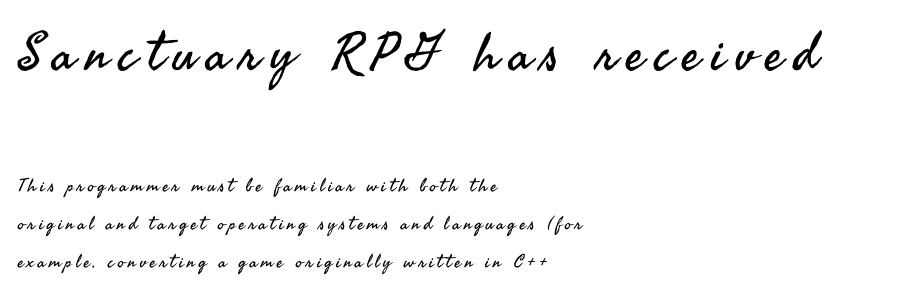
Q: Is the text bold? A: No.
Q: Is the text italic (slanted)? A: Yes.
Q: Is the typeface a serif or a sans-serif typeface? A: Sans-serif.
Q: Is the text underlined? A: No.
Q: How is the paragraph aligned? A: Left-aligned.
Q: Is the spacing between letters normal or unusually wide? A: Unusually wide.
Q: Is the spacing between lines tight, normal or loose? A: Loose.
Q: Which block of text is set in a larger size, the first (top) or the second (bottom)? A: The first (top) one.
Q: Width (condensed, normal, or wide)? A: Normal.
Q: Stroke contrast? A: Medium.
Q: x-height? A: Small.
Q: Monospaced? A: No.
